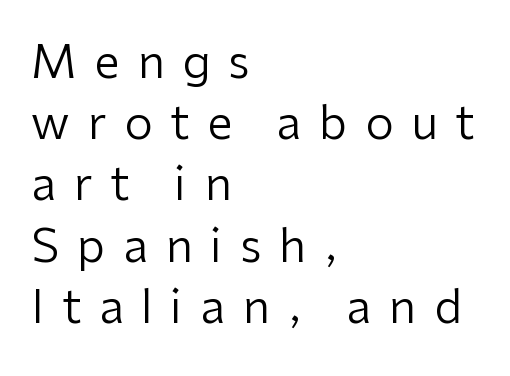
The image shows 46 px regular-weight sans-serif type, upright; set left-aligned, normal line spacing (1.33x), unusually wide letter spacing (+0.38 em), not underlined; low stroke contrast and a medium x-height.
